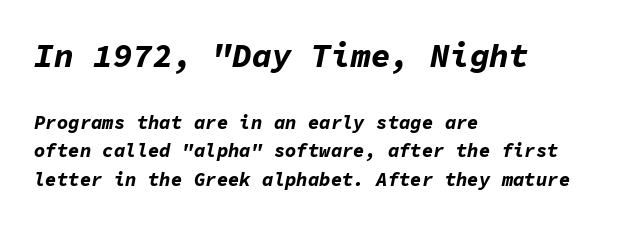
The image shows 33 px bold type, italic (leaning right), monospaced; set left-aligned, normal line spacing (1.5x), normal letter spacing, not underlined; the first (top) block is 1.74x larger; low stroke contrast and a medium x-height.
